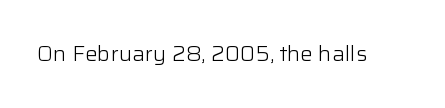
{"italic": "no", "bold": "no", "underline": "no", "letter_spacing": "normal", "letter_spacing_em": 0.0, "glyph_px": 21}
